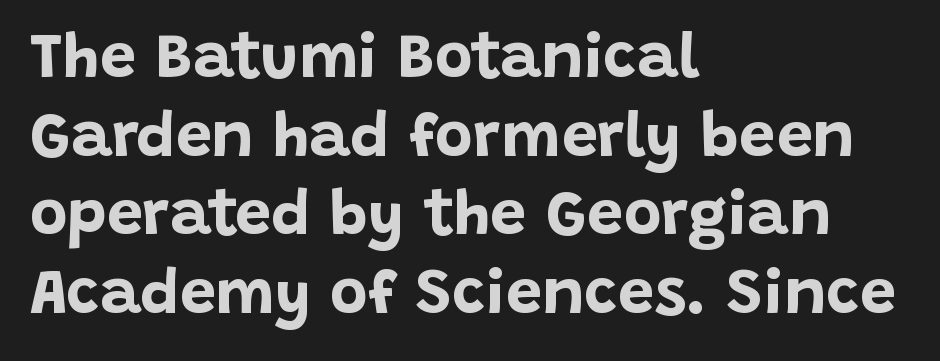
{"serif": "no", "italic": "no", "bold": "yes", "weight": "bold", "width": "normal", "stroke_contrast": "low", "x_height": "large", "monospaced": "no", "underline": "no", "align": "left", "line_spacing_ratio": 1.23, "letter_spacing": "normal", "letter_spacing_em": 0.0, "glyph_px": 64}
